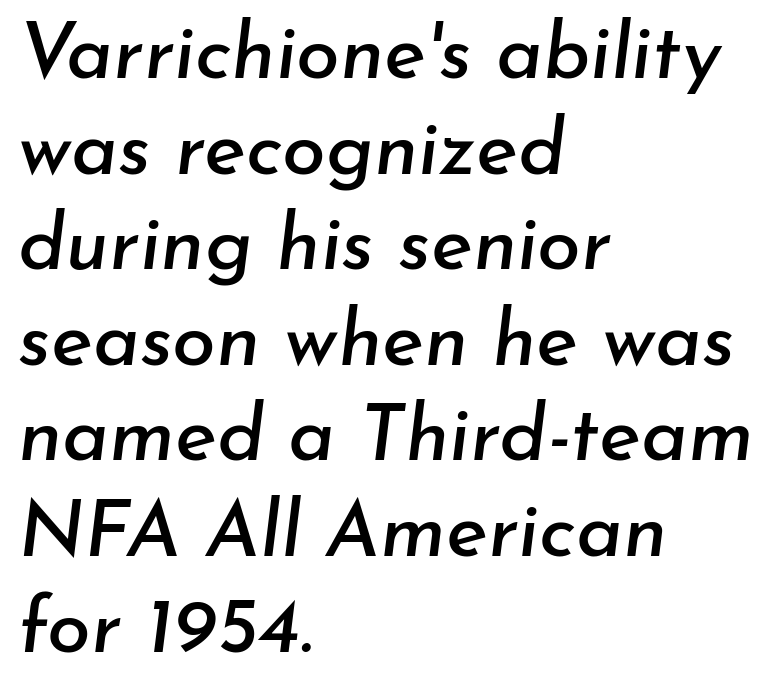
A clean baseline with only descenders dipping below it. Short and long lines alike share a common starting point at left. Is this a fixed-width face? No — the glyphs have proportional, varying widths. Letter spacing: default.
